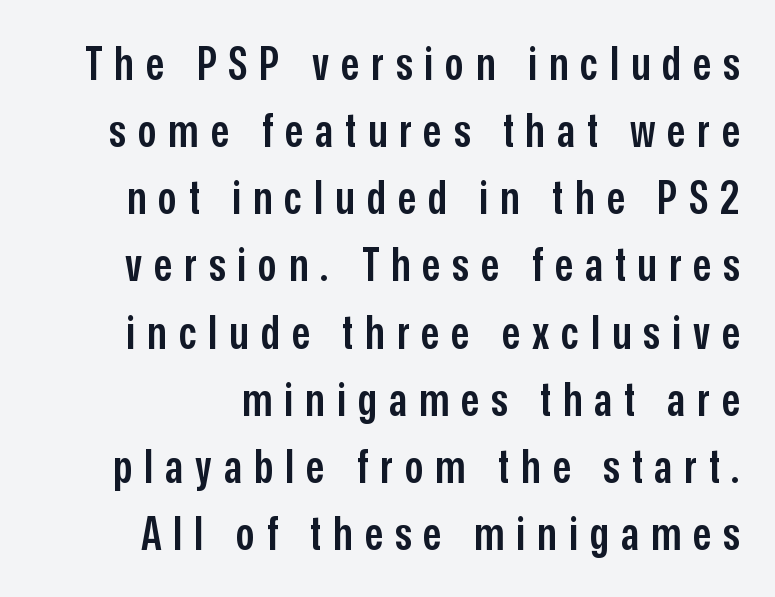
These lines sit exactly where default settings would place them. The letters are spread apart with noticeably loose tracking. The face used here is a semibold: visibly heavier than regular, lighter than bold. The rendering uses natural spacing where letterforms have individual widths.
